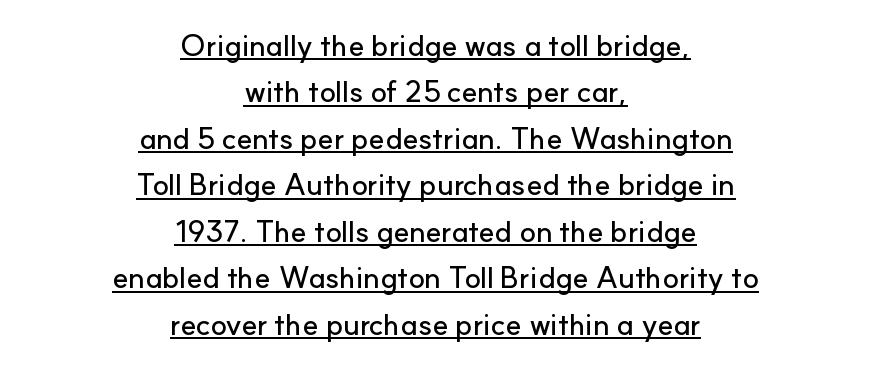
Q: Is the text italic (slanted)? A: No, it is upright.
Q: Is the typeface a serif or a sans-serif typeface? A: Sans-serif.
Q: Is the text underlined? A: Yes.
Q: How is the paragraph aligned? A: Centered.
Q: Is the spacing between letters normal or unusually wide? A: Normal.
Q: Is the spacing between lines tight, normal or loose? A: Normal.
Q: Width (condensed, normal, or wide)? A: Normal.
Q: Stroke contrast? A: Low.
Q: x-height? A: Small.
Q: Monospaced? A: No.
